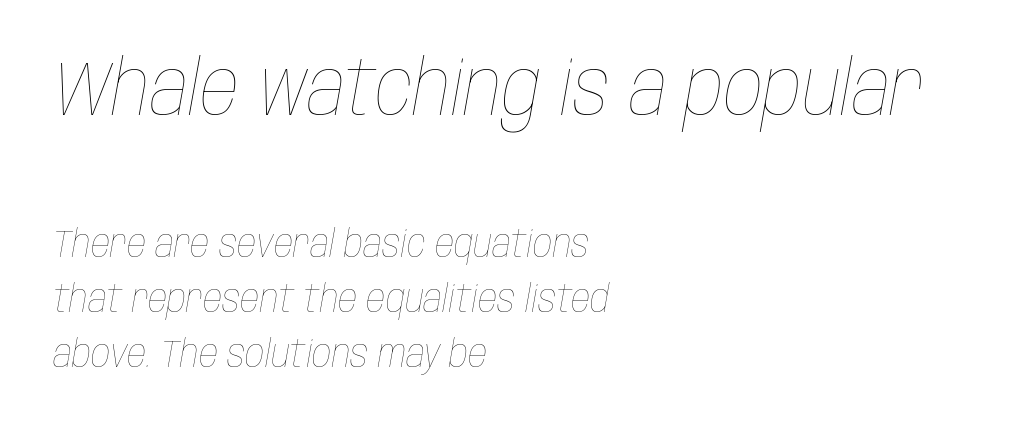
Q: Is the text bold? A: No.
Q: Is the text italic (slanted)? A: Yes, it leans right by about 10 degrees.
Q: Is the text underlined? A: No.
Q: How is the paragraph aligned? A: Left-aligned.
Q: Is the spacing between letters normal or unusually wide? A: Normal.
Q: Is the spacing between lines tight, normal or loose? A: Normal.
Q: Which block of text is set in a larger size, the first (top) or the second (bottom)? A: The first (top) one.
Q: Width (condensed, normal, or wide)? A: Condensed.
Q: Stroke contrast? A: Low.
Q: x-height? A: Large.
Q: Monospaced? A: No.
